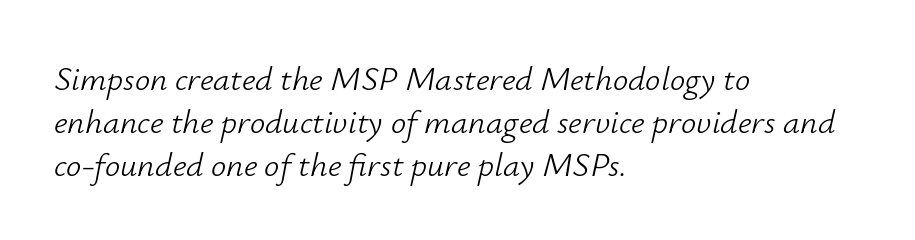
Q: Is the text bold? A: No.
Q: Is the text italic (slanted)? A: Yes, it leans right by about 12 degrees.
Q: Is the text underlined? A: No.
Q: How is the paragraph aligned? A: Left-aligned.
Q: Is the spacing between letters normal or unusually wide? A: Normal.
Q: Is the spacing between lines tight, normal or loose? A: Normal.
Q: Width (condensed, normal, or wide)? A: Normal.
Q: Stroke contrast? A: Low.
Q: x-height? A: Small.
Q: Monospaced? A: No.
